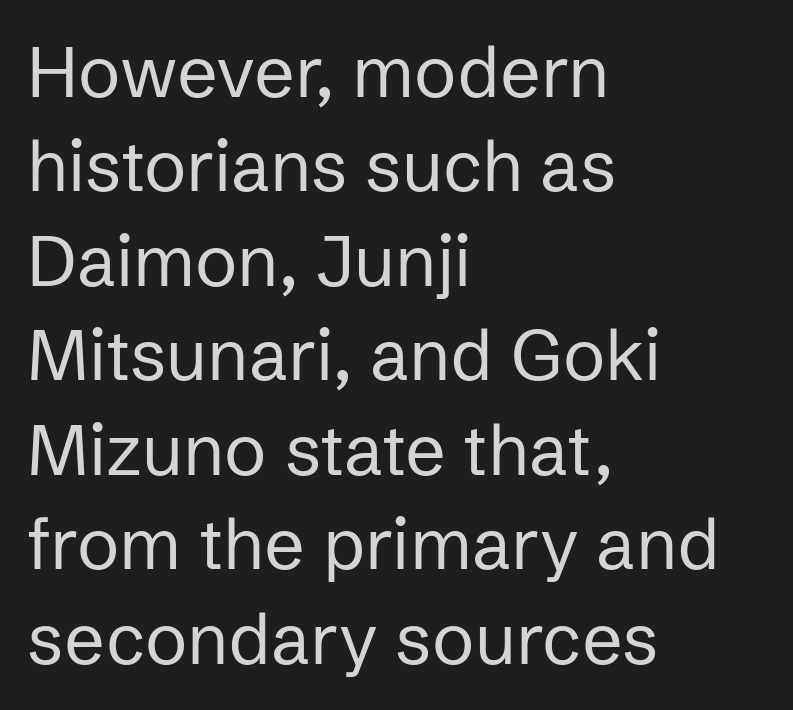
Q: Is the text bold? A: No.
Q: Is the text italic (slanted)? A: No, it is upright.
Q: Is the typeface a serif or a sans-serif typeface? A: Sans-serif.
Q: Is the text underlined? A: No.
Q: How is the paragraph aligned? A: Left-aligned.
Q: Is the spacing between letters normal or unusually wide? A: Normal.
Q: Is the spacing between lines tight, normal or loose? A: Normal.
Q: Width (condensed, normal, or wide)? A: Normal.
Q: Stroke contrast? A: Low.
Q: x-height? A: Medium.
Q: Monospaced? A: No.
